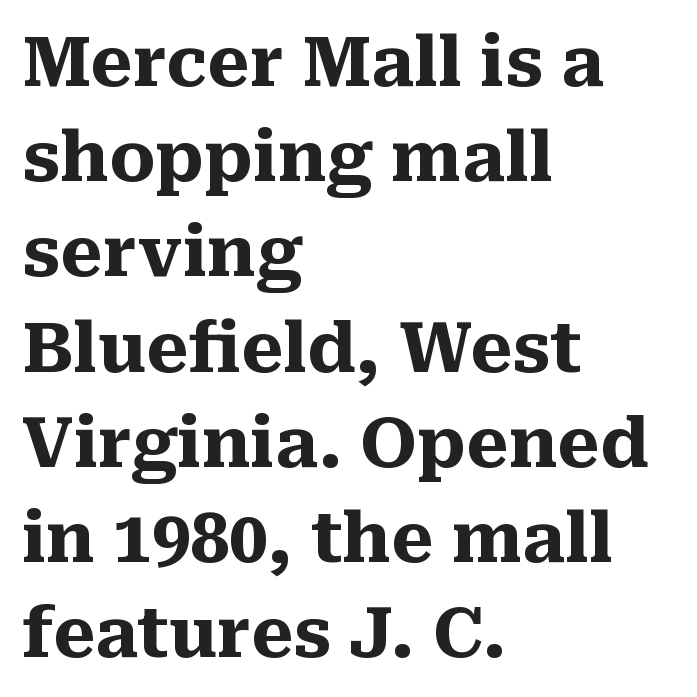
{"serif": "yes", "italic": "no", "bold": "yes", "weight": "heavy", "width": "normal", "stroke_contrast": "medium", "x_height": "medium", "monospaced": "no", "underline": "no", "align": "left", "line_spacing": "normal", "line_spacing_ratio": 1.38, "letter_spacing": "normal", "letter_spacing_em": 0.0, "glyph_px": 69}
